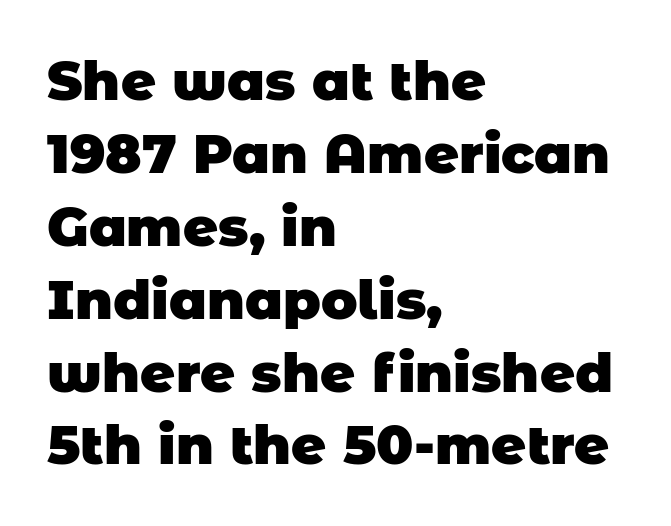
Q: Is the text bold? A: Yes.
Q: Is the typeface a serif or a sans-serif typeface? A: Sans-serif.
Q: Is the text underlined? A: No.
Q: How is the paragraph aligned? A: Left-aligned.
Q: Is the spacing between letters normal or unusually wide? A: Normal.
Q: Is the spacing between lines tight, normal or loose? A: Normal.
Q: Width (condensed, normal, or wide)? A: Normal.
Q: Stroke contrast? A: Low.
Q: x-height? A: Large.
Q: Monospaced? A: No.
